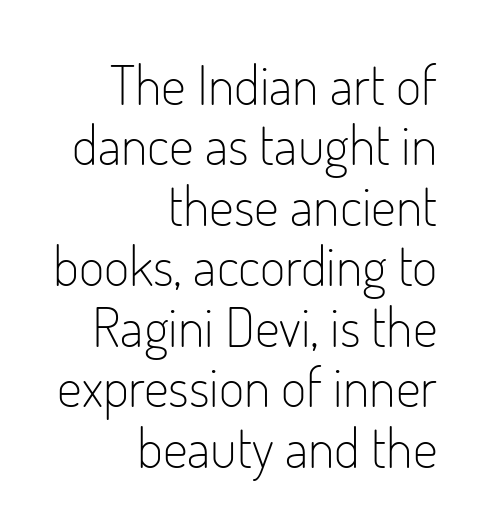
Q: Is the text bold? A: No.
Q: Is the text italic (slanted)? A: No, it is upright.
Q: Is the typeface a serif or a sans-serif typeface? A: Sans-serif.
Q: Is the text underlined? A: No.
Q: How is the paragraph aligned? A: Right-aligned.
Q: Is the spacing between letters normal or unusually wide? A: Normal.
Q: Is the spacing between lines tight, normal or loose? A: Tight.
Q: Width (condensed, normal, or wide)? A: Condensed.
Q: Stroke contrast? A: Low.
Q: x-height? A: Small.
Q: Monospaced? A: No.
